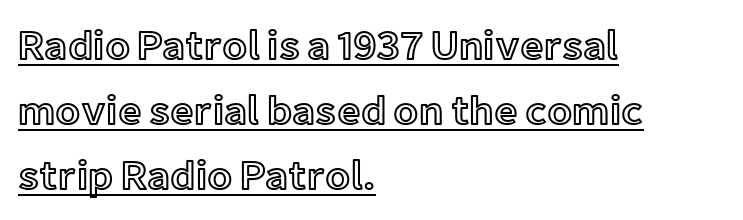
{"italic": "no", "width": "normal", "x_height": "medium", "monospaced": "no", "underline": "yes", "align": "left", "line_spacing": "normal", "line_spacing_ratio": 1.59, "letter_spacing": "normal", "letter_spacing_em": 0.0, "glyph_px": 41}
